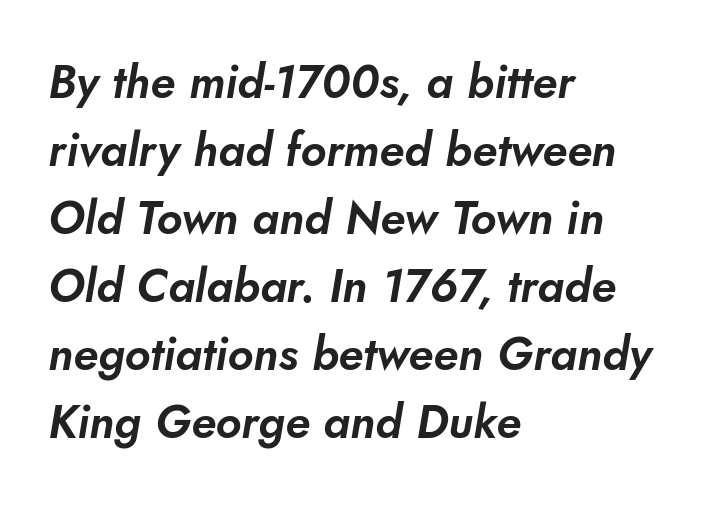
{"serif": "no", "width": "normal", "stroke_contrast": "low", "x_height": "small", "monospaced": "no", "underline": "no", "align": "left", "line_spacing": "normal", "line_spacing_ratio": 1.48, "letter_spacing": "normal", "letter_spacing_em": 0.0, "glyph_px": 46}
